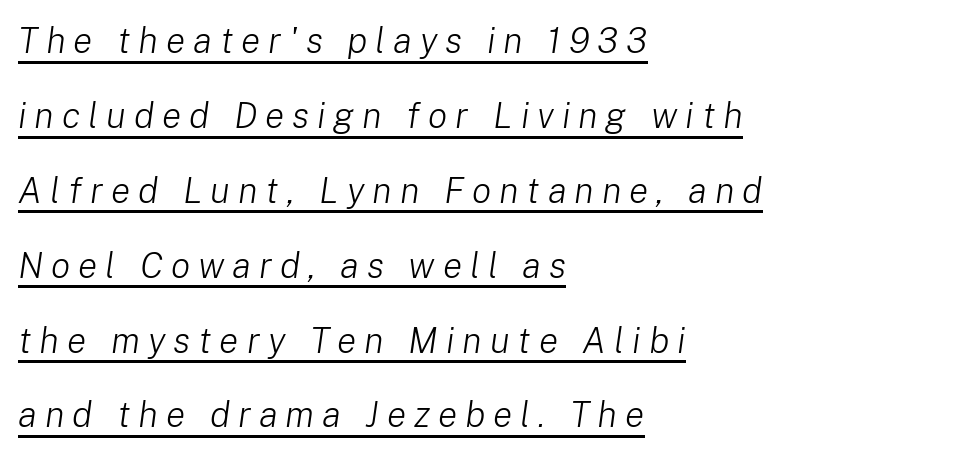
The image shows 36 px light type, italic (leaning right); set left-aligned, loose line spacing (2.08x), unusually wide letter spacing (+0.22 em), underlined; low stroke contrast and a medium x-height.
